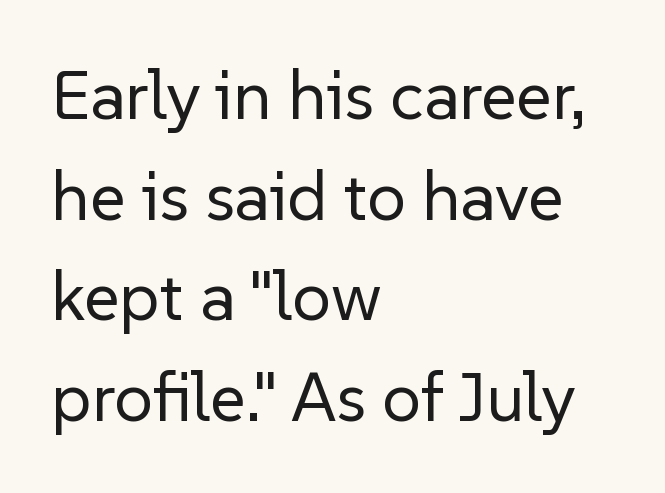
Q: Is the text bold? A: No.
Q: Is the text italic (slanted)? A: No, it is upright.
Q: Is the typeface a serif or a sans-serif typeface? A: Sans-serif.
Q: Is the text underlined? A: No.
Q: How is the paragraph aligned? A: Left-aligned.
Q: Is the spacing between letters normal or unusually wide? A: Normal.
Q: Is the spacing between lines tight, normal or loose? A: Normal.
Q: Width (condensed, normal, or wide)? A: Normal.
Q: Stroke contrast? A: Low.
Q: x-height? A: Medium.
Q: Monospaced? A: No.
